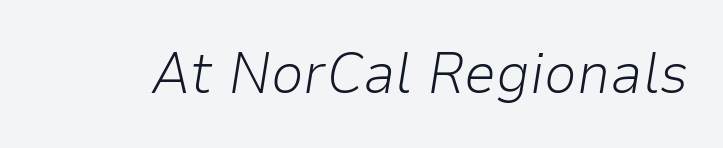
Q: Is the text bold? A: No.
Q: Is the text italic (slanted)? A: Yes, it leans right by about 9 degrees.
Q: Is the text underlined? A: No.
Q: Is the spacing between letters normal or unusually wide? A: Normal.
Q: Width (condensed, normal, or wide)? A: Normal.
Q: Stroke contrast? A: Low.
Q: x-height? A: Medium.
Q: Monospaced? A: No.
